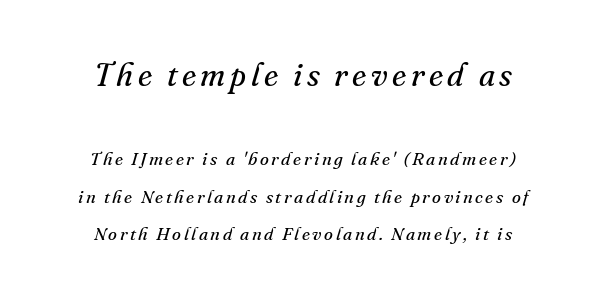
{"serif": "yes", "italic": "yes", "lean": "right", "slant_degrees": 16, "bold": "no", "weight": "regular", "width": "normal", "stroke_contrast": "medium", "x_height": "small", "monospaced": "no", "underline": "no", "align": "center", "line_spacing": "loose", "line_spacing_ratio": 2.1, "larger_block": "first", "size_ratio": 1.78, "glyph_px": 32}
